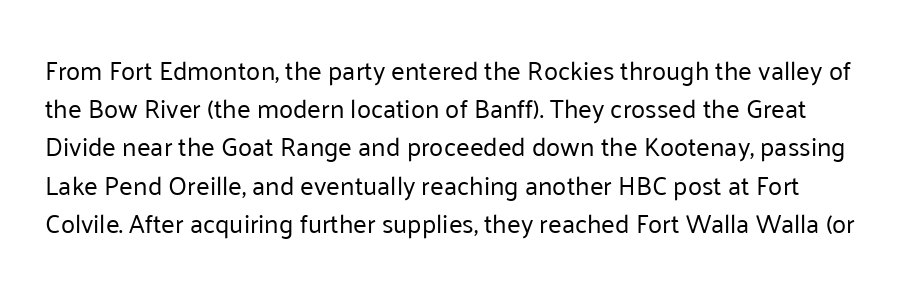
{"italic": "no", "bold": "no", "underline": "no", "line_spacing": "normal", "line_spacing_ratio": 1.47, "letter_spacing": "normal", "letter_spacing_em": 0.0, "glyph_px": 26}
